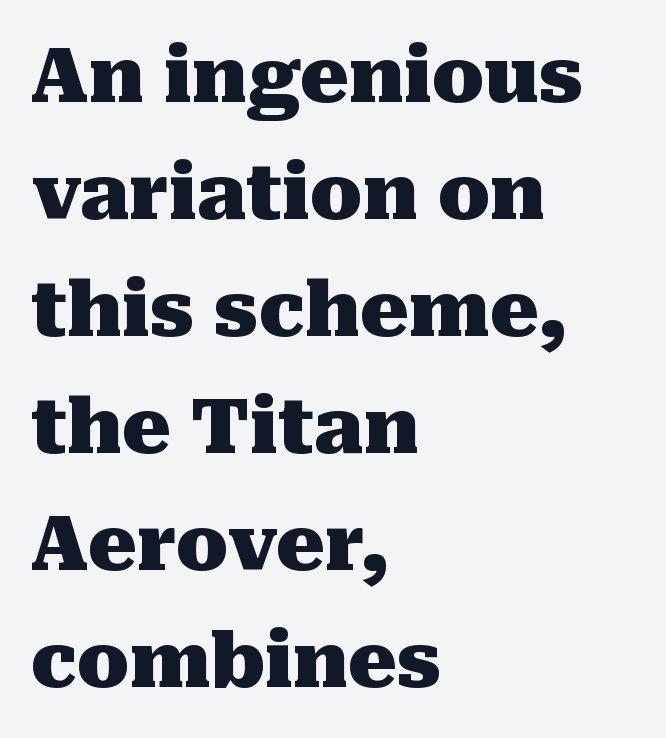
Q: Is the text bold? A: Yes.
Q: Is the text italic (slanted)? A: No, it is upright.
Q: Is the typeface a serif or a sans-serif typeface? A: Serif.
Q: Is the text underlined? A: No.
Q: How is the paragraph aligned? A: Left-aligned.
Q: Is the spacing between letters normal or unusually wide? A: Normal.
Q: Is the spacing between lines tight, normal or loose? A: Normal.
Q: Width (condensed, normal, or wide)? A: Normal.
Q: Stroke contrast? A: Medium.
Q: x-height? A: Medium.
Q: Monospaced? A: No.
